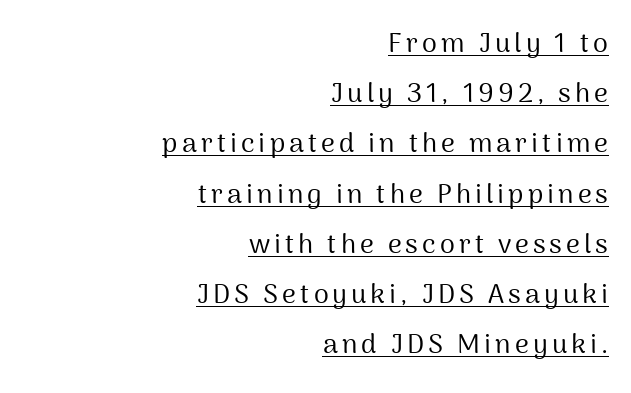
{"italic": "no", "bold": "no", "underline": "yes", "align": "right", "line_spacing_ratio": 1.86, "glyph_px": 27}
